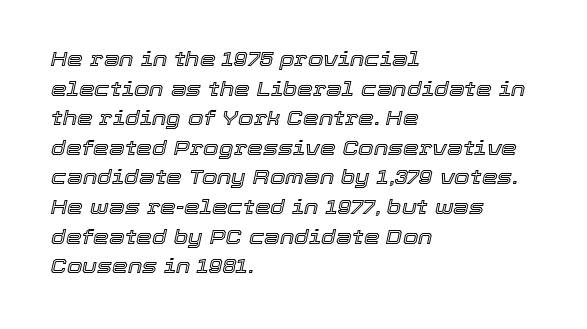
Plain, unruled lines of type. This sample keeps an unexceptional amount of space between lines. You can tell it's italic because the verticals aren't actually vertical. Caption: multi-line text, flush left, ragged right.
